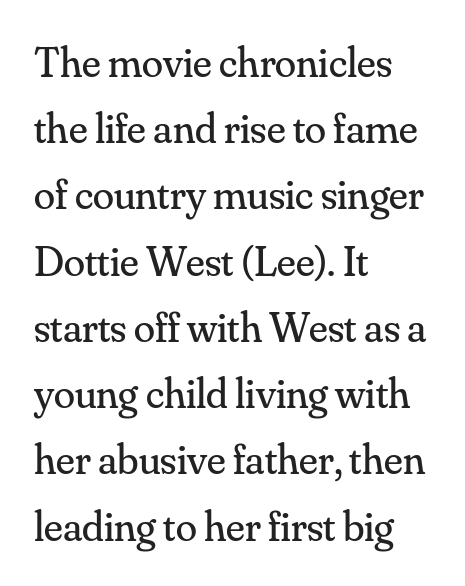
The image shows 43 px regular-weight serif type, upright; set left-aligned, normal line spacing (1.54x), normal letter spacing, not underlined; medium stroke contrast and a small x-height.
